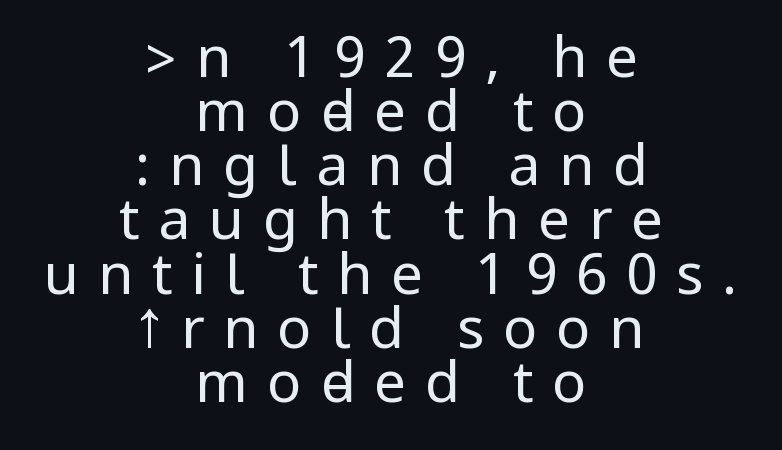
The image shows 57 px regular-weight, condensed sans-serif type, upright; set centered, tight line spacing (0.95x), unusually wide letter spacing (+0.33 em), not underlined; low stroke contrast.
